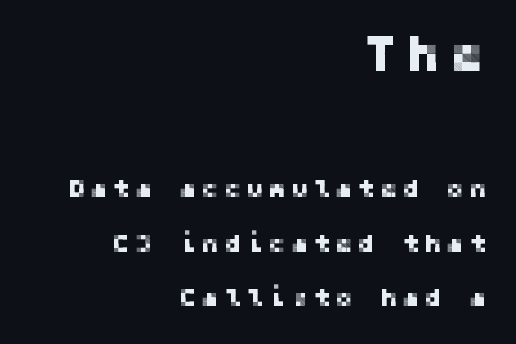
Q: Is the text italic (slanted)? A: No, it is upright.
Q: Is the typeface a serif or a sans-serif typeface? A: Sans-serif.
Q: Is the text underlined? A: No.
Q: How is the paragraph aligned? A: Right-aligned.
Q: Is the spacing between lines tight, normal or loose? A: Loose.
Q: Which block of text is set in a larger size, the first (top) or the second (bottom)? A: The first (top) one.
Q: Width (condensed, normal, or wide)? A: Normal.
Q: Stroke contrast? A: Low.
Q: x-height? A: Medium.
